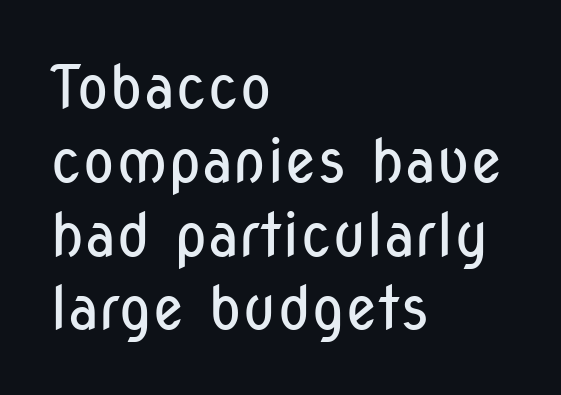
The typesetter chose a ragged-right arrangement here. This sample uses a sans-serif face. Decoration check: the copy has no underline. The lettering stays uniformly vertical, giving the passage a roman look.
